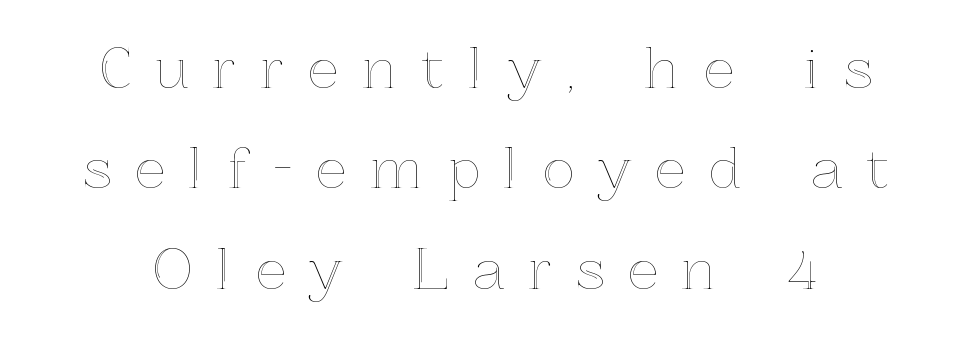
Q: Is the text italic (slanted)? A: No, it is upright.
Q: Is the text underlined? A: No.
Q: Is the spacing between letters normal or unusually wide? A: Unusually wide.
Q: Width (condensed, normal, or wide)? A: Normal.
Q: x-height? A: Medium.
Q: Monospaced? A: No.
